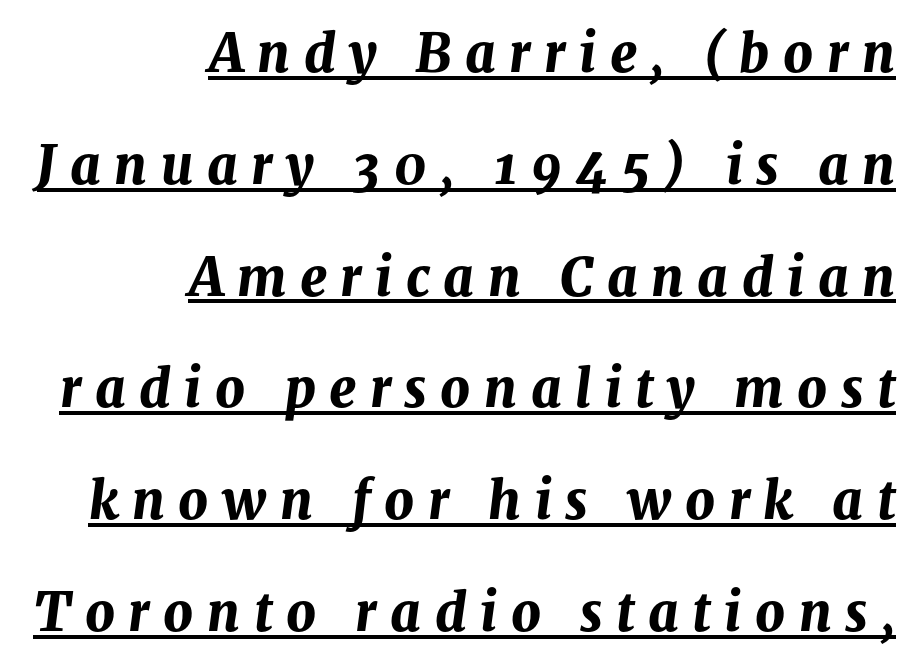
Q: Is the text bold? A: Yes.
Q: Is the text italic (slanted)? A: Yes, it leans right by about 8 degrees.
Q: Is the text underlined? A: Yes.
Q: How is the paragraph aligned? A: Right-aligned.
Q: Is the spacing between letters normal or unusually wide? A: Unusually wide.
Q: Is the spacing between lines tight, normal or loose? A: Loose.
Q: Width (condensed, normal, or wide)? A: Normal.
Q: Stroke contrast? A: Medium.
Q: x-height? A: Medium.
Q: Monospaced? A: No.
